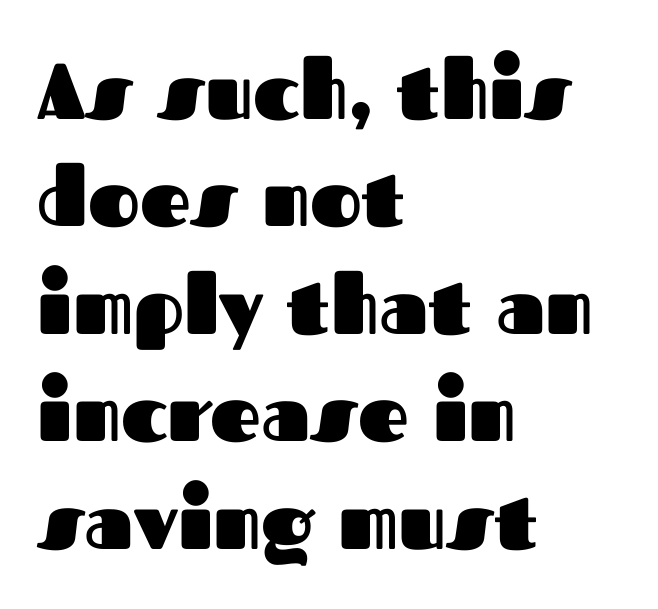
The image shows 79 px heavy sans-serif type, upright; set left-aligned, normal line spacing (1.36x), normal letter spacing, not underlined; medium stroke contrast and a medium x-height.
